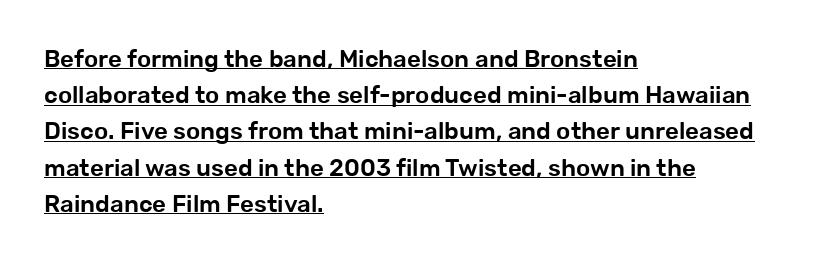
{"italic": "no", "underline": "yes", "align": "left", "line_spacing": "normal", "line_spacing_ratio": 1.51, "letter_spacing": "normal", "letter_spacing_em": 0.0, "glyph_px": 24}
